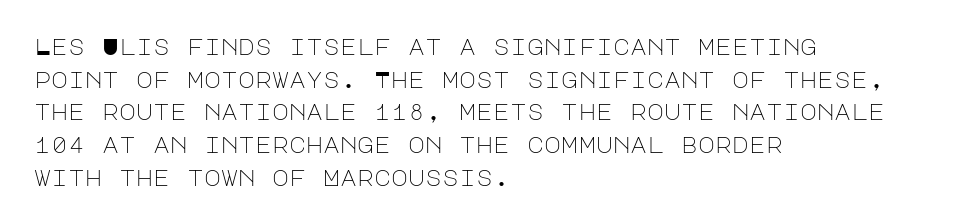
Q: Is the text bold? A: No.
Q: Is the text italic (slanted)? A: No, it is upright.
Q: Is the text underlined? A: No.
Q: How is the paragraph aligned? A: Left-aligned.
Q: Is the spacing between letters normal or unusually wide? A: Normal.
Q: Is the spacing between lines tight, normal or loose? A: Normal.
